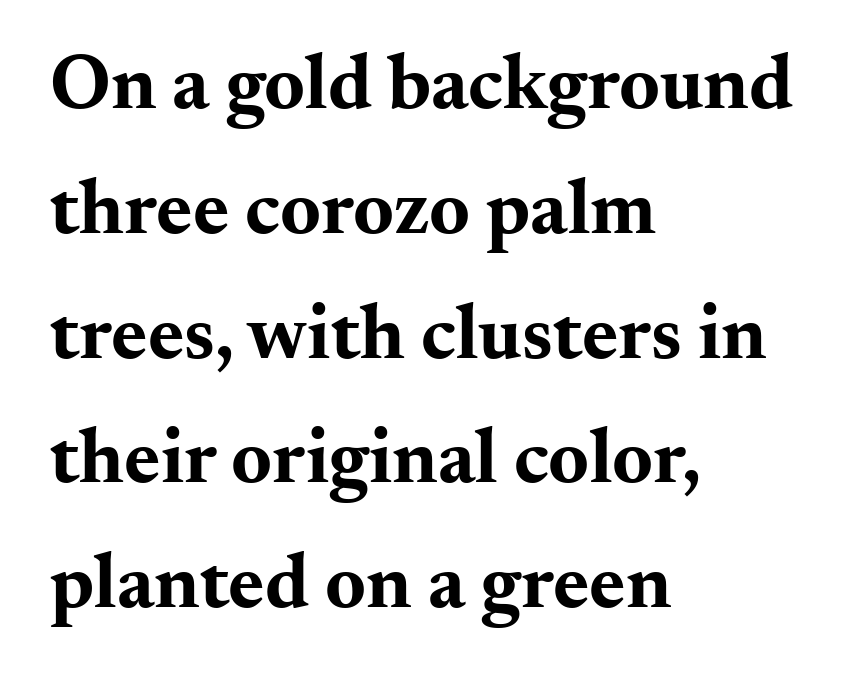
The image shows 78 px bold, wide serif type, upright; set left-aligned, normal line spacing (1.6x), normal letter spacing, not underlined; medium stroke contrast and a small x-height.
